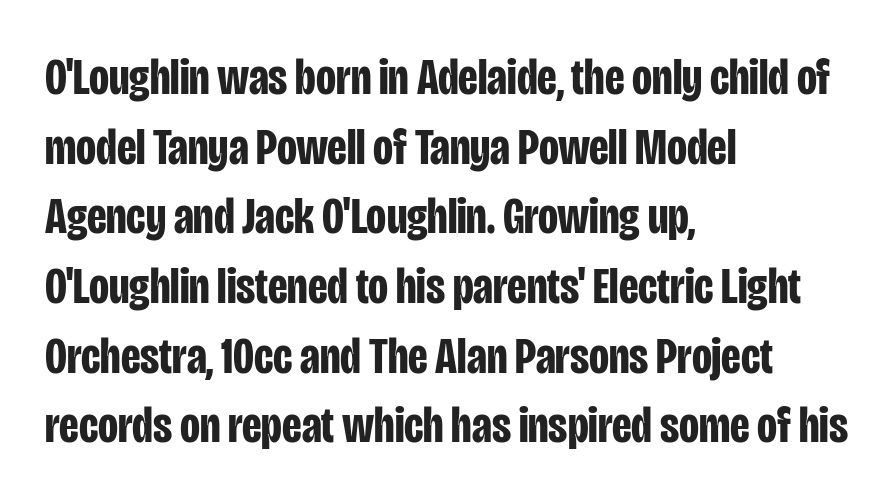
The image shows 52 px bold, condensed sans-serif type, upright; set left-aligned, normal line spacing (1.34x), normal letter spacing, not underlined; low stroke contrast and a large x-height.
